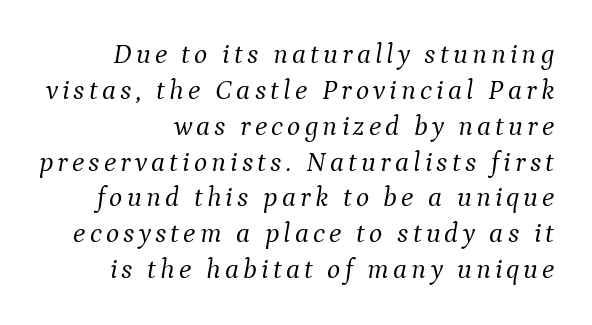
The image shows 28 px light serif type, italic (leaning right); set right-aligned, normal line spacing (1.28x), not underlined; medium stroke contrast and a medium x-height.
